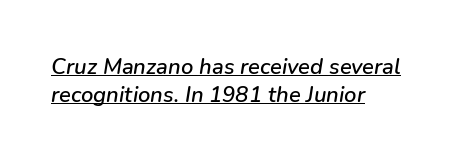
The image shows 22 px text type, italic (leaning right); set left-aligned, normal line spacing (1.26x), normal letter spacing, underlined.
